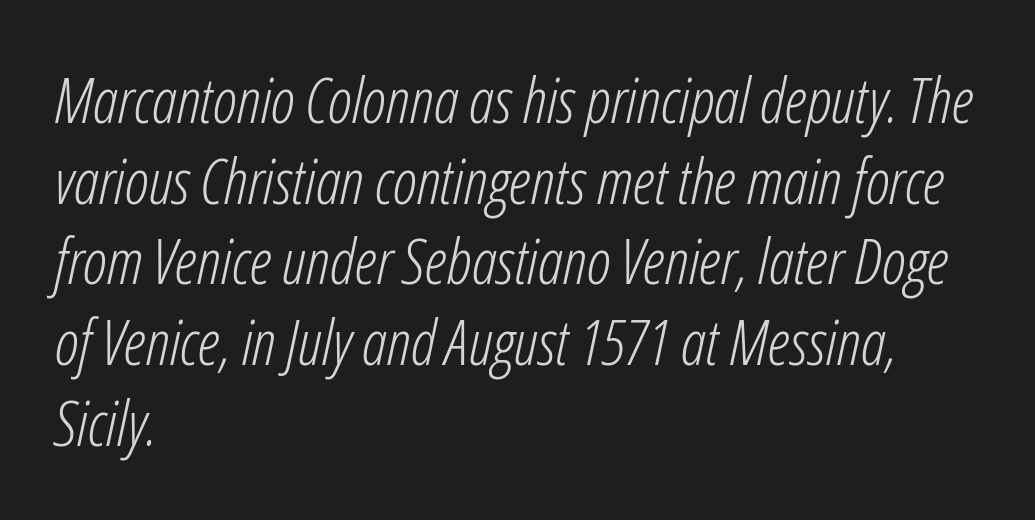
{"italic": "yes", "lean": "right", "slant_degrees": 12, "bold": "no", "weight": "light", "width": "condensed", "stroke_contrast": "low", "x_height": "medium", "monospaced": "no", "underline": "no", "align": "left", "line_spacing": "normal", "line_spacing_ratio": 1.28, "letter_spacing": "normal", "letter_spacing_em": 0.0, "glyph_px": 63}
